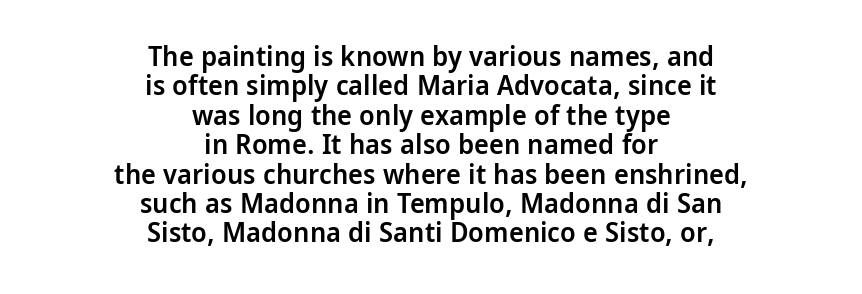
Q: Is the text bold? A: Semi-bold.
Q: Is the text italic (slanted)? A: No, it is upright.
Q: Is the typeface a serif or a sans-serif typeface? A: Sans-serif.
Q: Is the text underlined? A: No.
Q: How is the paragraph aligned? A: Centered.
Q: Is the spacing between letters normal or unusually wide? A: Normal.
Q: Is the spacing between lines tight, normal or loose? A: Tight.
Q: Width (condensed, normal, or wide)? A: Condensed.
Q: Stroke contrast? A: Low.
Q: x-height? A: Large.
Q: Monospaced? A: No.
